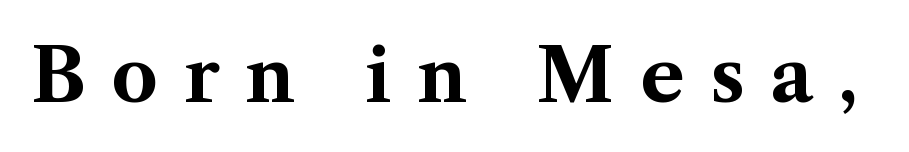
The image shows 73 px bold serif type, upright; set unusually wide letter spacing (+0.35 em), not underlined; medium stroke contrast and a medium x-height.
